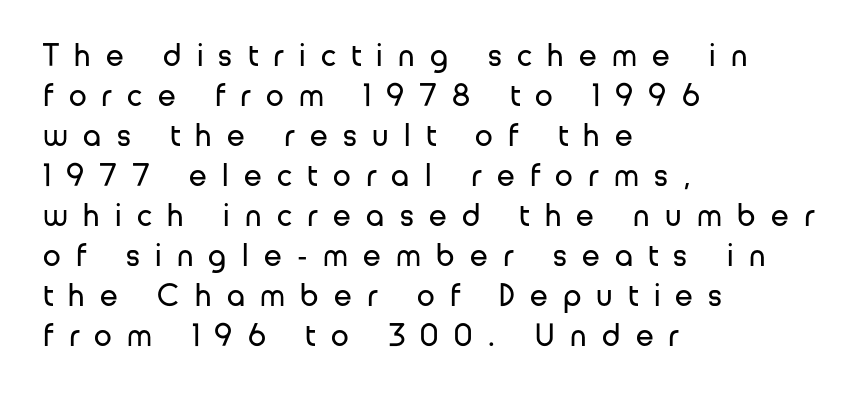
Q: Is the text bold? A: No.
Q: Is the text italic (slanted)? A: No, it is upright.
Q: Is the typeface a serif or a sans-serif typeface? A: Sans-serif.
Q: Is the text underlined? A: No.
Q: How is the paragraph aligned? A: Left-aligned.
Q: Is the spacing between letters normal or unusually wide? A: Unusually wide.
Q: Is the spacing between lines tight, normal or loose? A: Normal.
Q: Width (condensed, normal, or wide)? A: Normal.
Q: Stroke contrast? A: Low.
Q: x-height? A: Medium.
Q: Monospaced? A: No.
